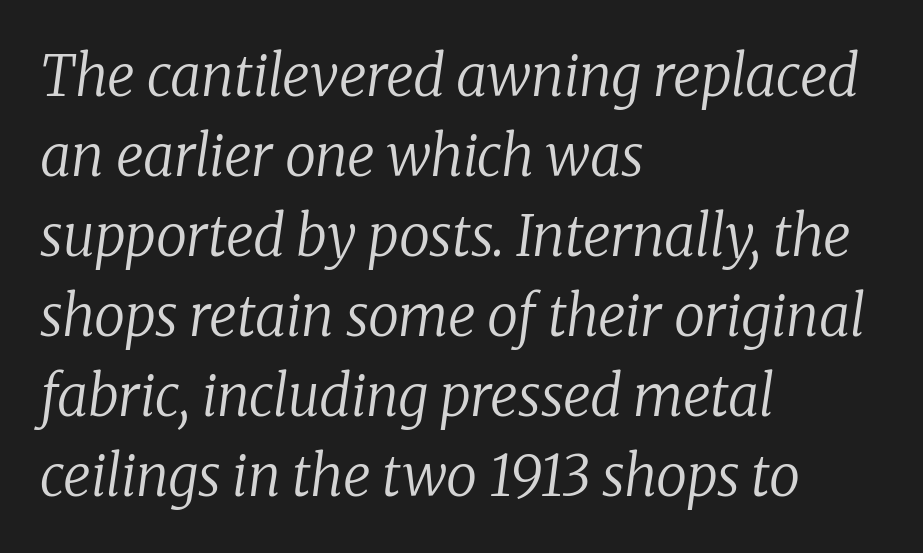
{"serif": "yes", "italic": "yes", "lean": "right", "slant_degrees": 8, "bold": "no", "weight": "regular", "width": "normal", "stroke_contrast": "low", "x_height": "medium", "monospaced": "no", "underline": "no", "align": "left", "line_spacing": "normal", "line_spacing_ratio": 1.43, "letter_spacing": "normal", "letter_spacing_em": 0.0, "glyph_px": 56}
